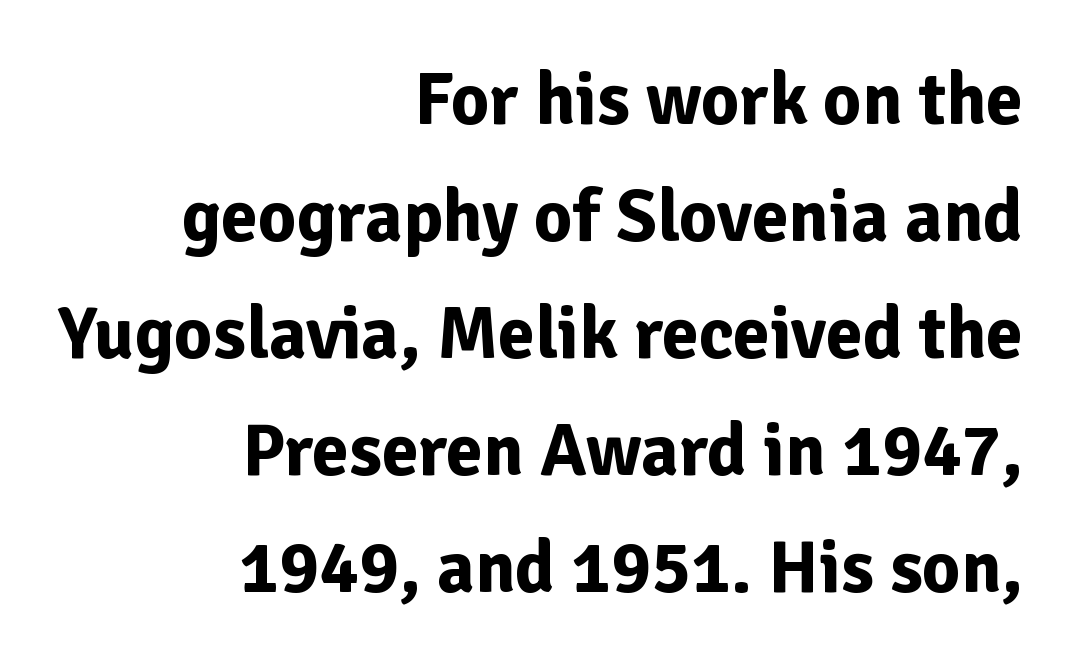
No word sits above an underline. The font family rendered here belongs to the sans-serif group. The lettering holds an erect, upright posture throughout. Leading matches the norm, producing a regular column.
